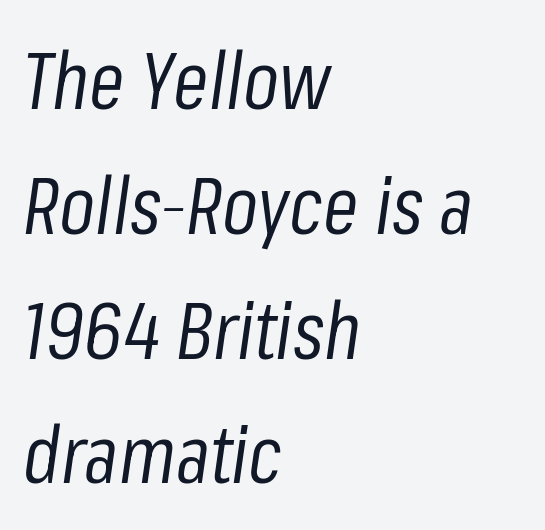
{"italic": "yes", "lean": "right", "slant_degrees": 8, "bold": "no", "weight": "regular", "width": "condensed", "stroke_contrast": "low", "x_height": "medium", "monospaced": "no", "underline": "no", "align": "left", "line_spacing": "normal", "line_spacing_ratio": 1.56, "letter_spacing": "normal", "letter_spacing_em": 0.0, "glyph_px": 80}
